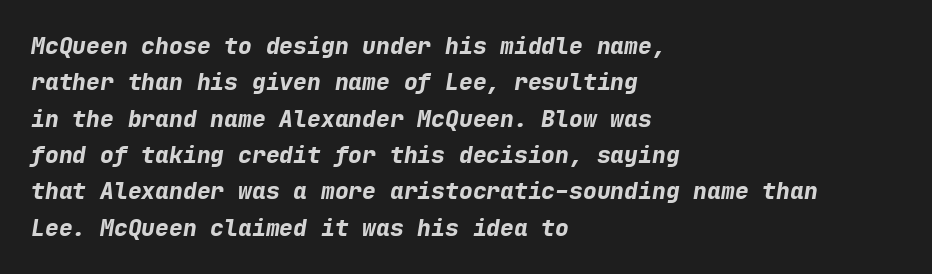
Descenders hang freely into open space. Compared with a centered layout, this one pins lines to the left instead. What stands out about the letter spacing? Nothing — it is the standard amount. Yep, that's italic — everything's leaning.
